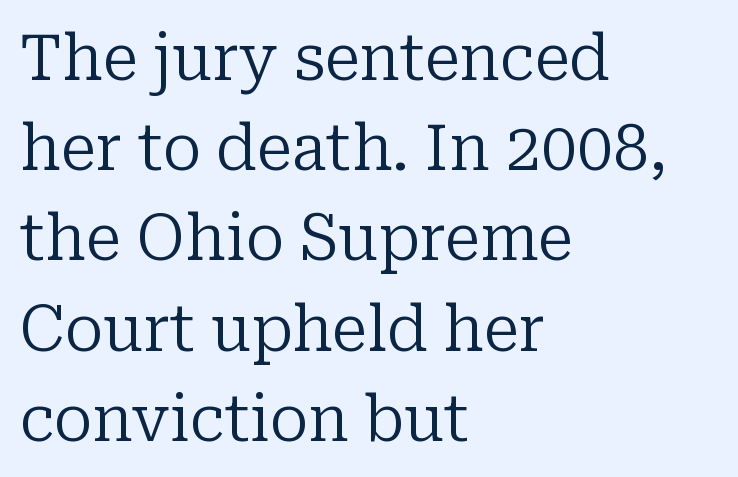
The image shows 64 px regular-weight serif type, upright; set left-aligned, normal line spacing (1.41x), normal letter spacing, not underlined; low stroke contrast and a medium x-height.
